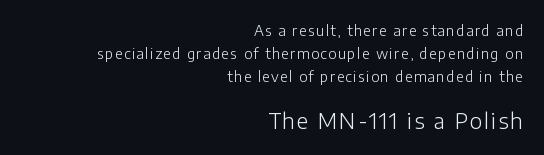
The image shows 21 px text type, upright; set right-aligned, normal line spacing (1.64x), not underlined; the second (bottom) block is 1.5x larger.
